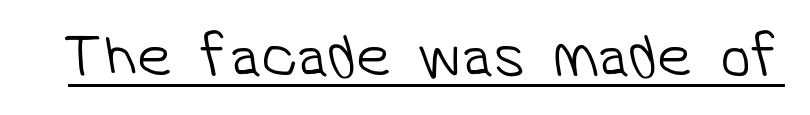
The image shows 62 px light sans-serif type; set normal letter spacing, underlined; low stroke contrast and a medium x-height.
